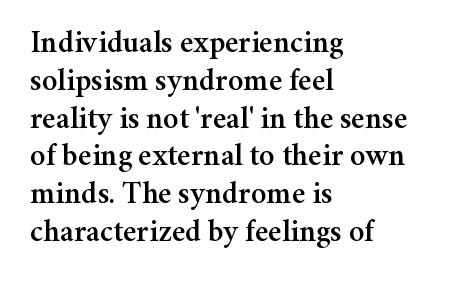
{"serif": "yes", "italic": "no", "width": "normal", "stroke_contrast": "medium", "x_height": "medium", "monospaced": "no", "underline": "no", "align": "left", "line_spacing_ratio": 1.22, "letter_spacing": "normal", "letter_spacing_em": 0.0, "glyph_px": 31}
